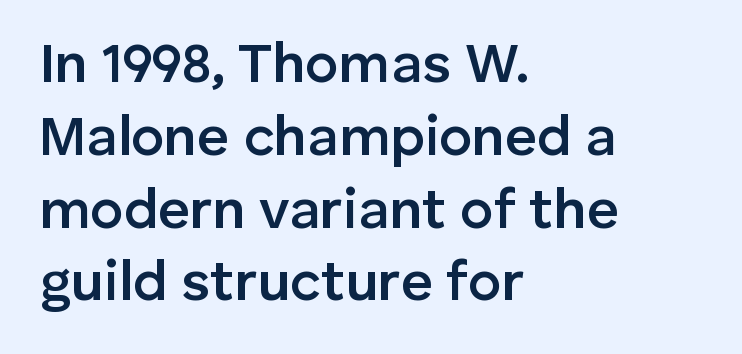
Its strokes are somewhat broadened, the hallmark of semibold type. You can tell it's not italic because the verticals are truly vertical. No word sits above an underline. Leading: standard. Is the block centered? No — it sits flush against the left margin.
